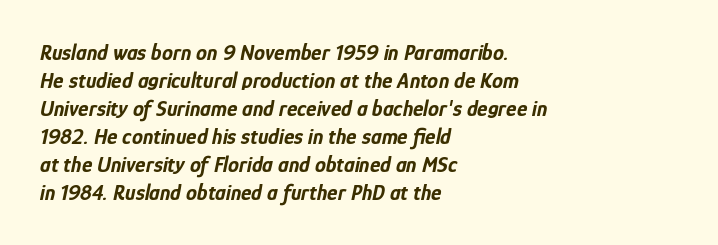
The image shows 22 px bold type, italic (leaning right); set left-aligned, normal line spacing (1.27x), normal letter spacing, not underlined.
